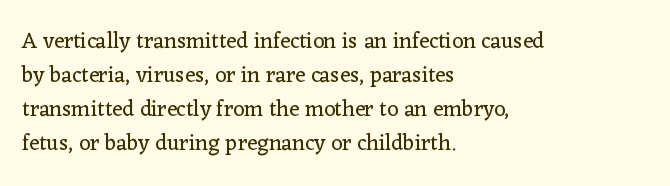
These lines stack with their left ends in a neat column. Any mark beneath the type? The region is blank. Short note: letters normally spaced. The type sits square on the baseline with zero lean.
